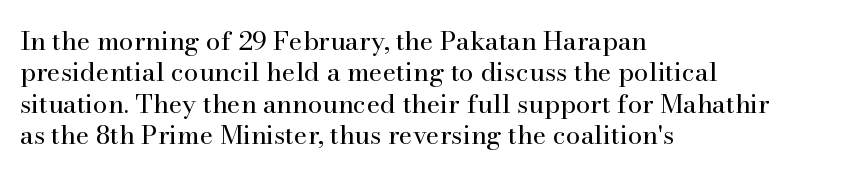
Q: Is the text bold? A: No.
Q: Is the text italic (slanted)? A: No, it is upright.
Q: Is the text underlined? A: No.
Q: How is the paragraph aligned? A: Left-aligned.
Q: Is the spacing between letters normal or unusually wide? A: Normal.
